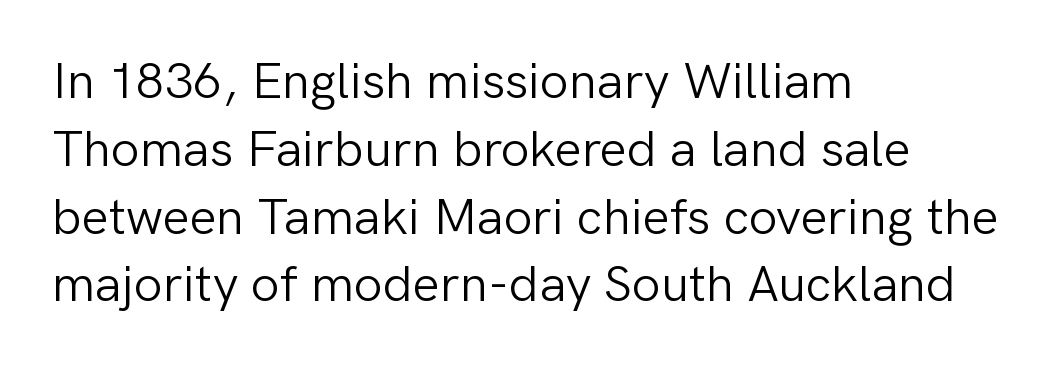
Q: Is the text bold? A: No.
Q: Is the text italic (slanted)? A: No, it is upright.
Q: Is the typeface a serif or a sans-serif typeface? A: Sans-serif.
Q: Is the text underlined? A: No.
Q: How is the paragraph aligned? A: Left-aligned.
Q: Is the spacing between letters normal or unusually wide? A: Normal.
Q: Is the spacing between lines tight, normal or loose? A: Normal.
Q: Width (condensed, normal, or wide)? A: Normal.
Q: Stroke contrast? A: Low.
Q: x-height? A: Medium.
Q: Monospaced? A: No.
